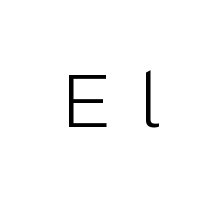
The image shows 74 px light sans-serif type, upright; set unusually wide letter spacing (+0.4 em), not underlined; low stroke contrast and a medium x-height.
